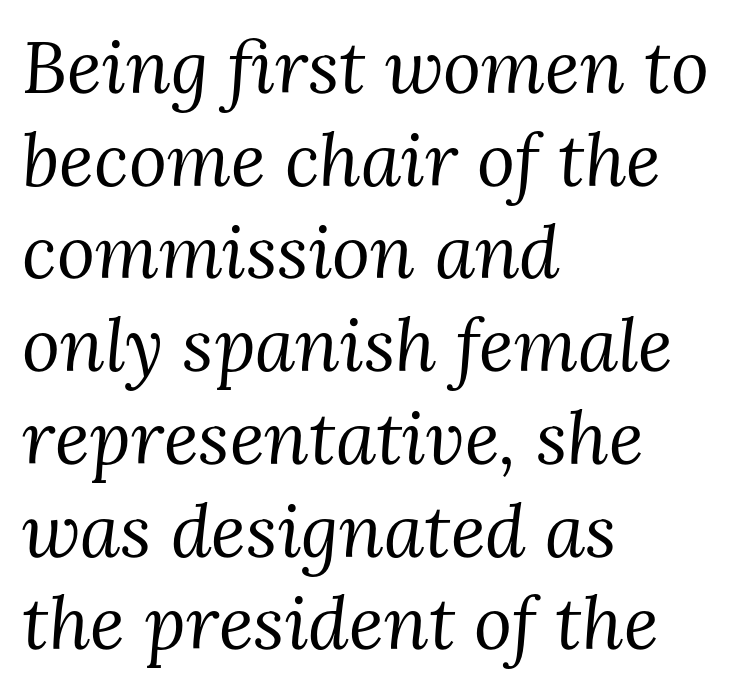
Q: Is the text bold? A: No.
Q: Is the text italic (slanted)? A: Yes, it leans right by about 3 degrees.
Q: Is the typeface a serif or a sans-serif typeface? A: Serif.
Q: Is the text underlined? A: No.
Q: How is the paragraph aligned? A: Left-aligned.
Q: Is the spacing between letters normal or unusually wide? A: Normal.
Q: Is the spacing between lines tight, normal or loose? A: Normal.
Q: Width (condensed, normal, or wide)? A: Normal.
Q: Stroke contrast? A: Medium.
Q: x-height? A: Medium.
Q: Monospaced? A: No.
